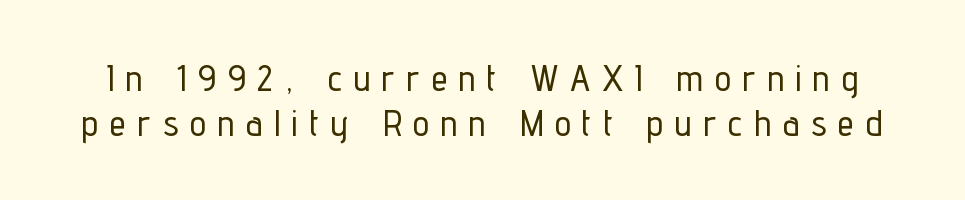
The image shows 37 px condensed sans-serif type, upright; set line spacing 1.21x, unusually wide letter spacing (+0.32 em), not underlined; low stroke contrast and a medium x-height.
